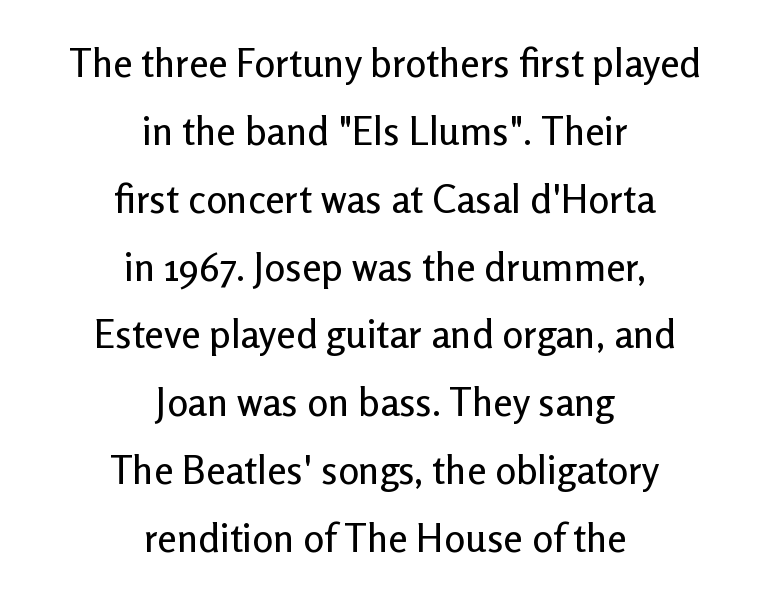
Q: Is the text italic (slanted)? A: No, it is upright.
Q: Is the typeface a serif or a sans-serif typeface? A: Sans-serif.
Q: Is the text underlined? A: No.
Q: How is the paragraph aligned? A: Centered.
Q: Is the spacing between letters normal or unusually wide? A: Normal.
Q: Width (condensed, normal, or wide)? A: Normal.
Q: Stroke contrast? A: Low.
Q: x-height? A: Medium.
Q: Monospaced? A: No.
